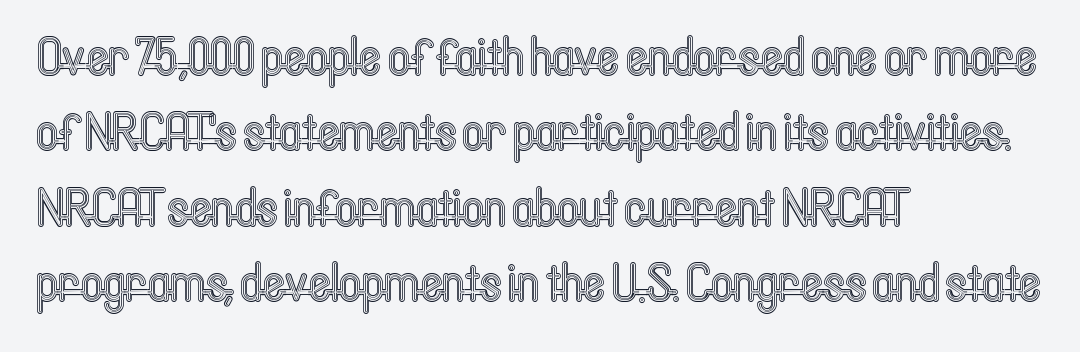
{"italic": "no", "width": "condensed", "x_height": "medium", "monospaced": "no", "underline": "no", "align": "left", "line_spacing": "normal", "line_spacing_ratio": 1.42, "letter_spacing": "normal", "letter_spacing_em": 0.0, "glyph_px": 53}
